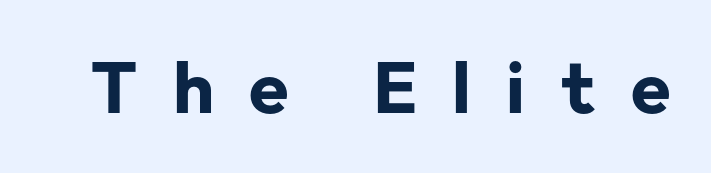
The image shows 72 px bold sans-serif type, upright; set unusually wide letter spacing (+0.49 em), not underlined; low stroke contrast and a medium x-height.
